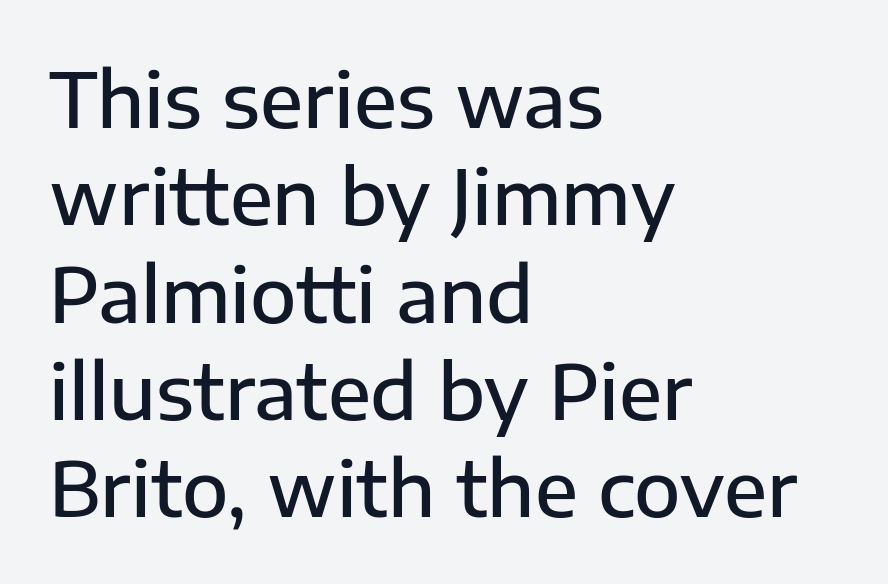
Q: Is the text bold? A: Semi-bold.
Q: Is the text italic (slanted)? A: No, it is upright.
Q: Is the typeface a serif or a sans-serif typeface? A: Sans-serif.
Q: Is the text underlined? A: No.
Q: How is the paragraph aligned? A: Left-aligned.
Q: Is the spacing between letters normal or unusually wide? A: Normal.
Q: Is the spacing between lines tight, normal or loose? A: Normal.
Q: Width (condensed, normal, or wide)? A: Normal.
Q: Stroke contrast? A: Low.
Q: x-height? A: Medium.
Q: Monospaced? A: No.
